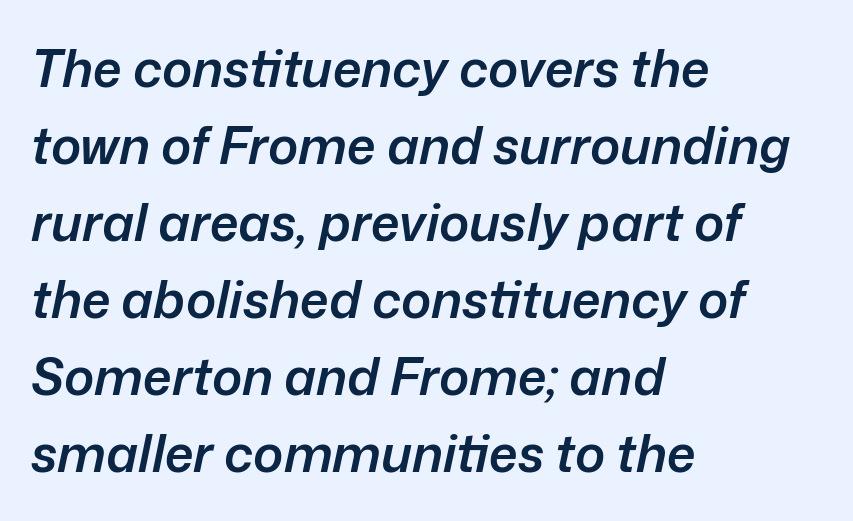
Q: Is the text bold? A: Semi-bold.
Q: Is the text italic (slanted)? A: Yes, it leans right by about 12 degrees.
Q: Is the text underlined? A: No.
Q: How is the paragraph aligned? A: Left-aligned.
Q: Is the spacing between letters normal or unusually wide? A: Normal.
Q: Is the spacing between lines tight, normal or loose? A: Normal.
Q: Width (condensed, normal, or wide)? A: Normal.
Q: Stroke contrast? A: Low.
Q: x-height? A: Medium.
Q: Monospaced? A: No.
